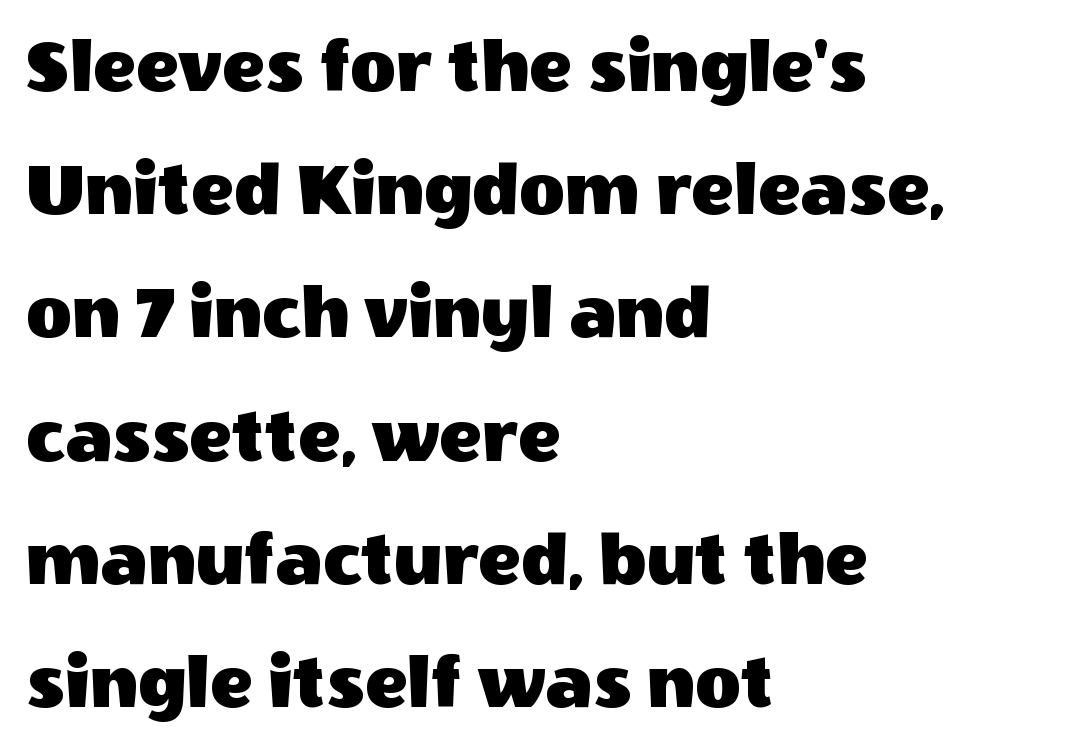
Q: Is the text italic (slanted)? A: No, it is upright.
Q: Is the typeface a serif or a sans-serif typeface? A: Sans-serif.
Q: Is the text underlined? A: No.
Q: How is the paragraph aligned? A: Left-aligned.
Q: Is the spacing between letters normal or unusually wide? A: Normal.
Q: Is the spacing between lines tight, normal or loose? A: Normal.
Q: Width (condensed, normal, or wide)? A: Normal.
Q: x-height? A: Large.
Q: Monospaced? A: No.
